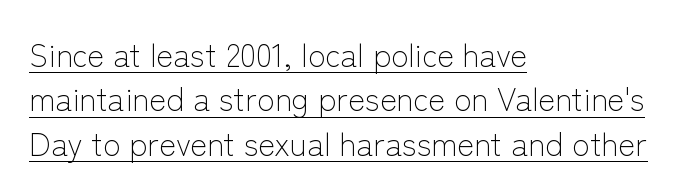
Q: Is the text bold? A: No.
Q: Is the text italic (slanted)? A: No, it is upright.
Q: Is the typeface a serif or a sans-serif typeface? A: Sans-serif.
Q: Is the text underlined? A: Yes.
Q: How is the paragraph aligned? A: Left-aligned.
Q: Is the spacing between letters normal or unusually wide? A: Normal.
Q: Is the spacing between lines tight, normal or loose? A: Normal.
Q: Width (condensed, normal, or wide)? A: Normal.
Q: Stroke contrast? A: Low.
Q: x-height? A: Medium.
Q: Monospaced? A: No.
